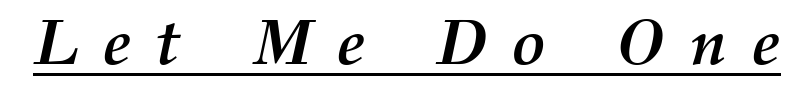
{"italic": "yes", "lean": "right", "slant_degrees": 12, "bold": "yes", "weight": "semibold", "width": "normal", "stroke_contrast": "medium", "x_height": "medium", "monospaced": "no", "underline": "yes", "letter_spacing": "wide", "letter_spacing_em": 0.4, "glyph_px": 64}
